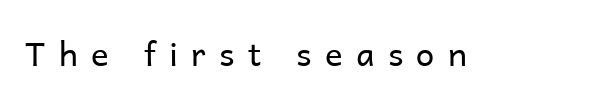
The image shows 33 px regular-weight sans-serif type, upright; set unusually wide letter spacing (+0.4 em), not underlined; low stroke contrast and a medium x-height.
